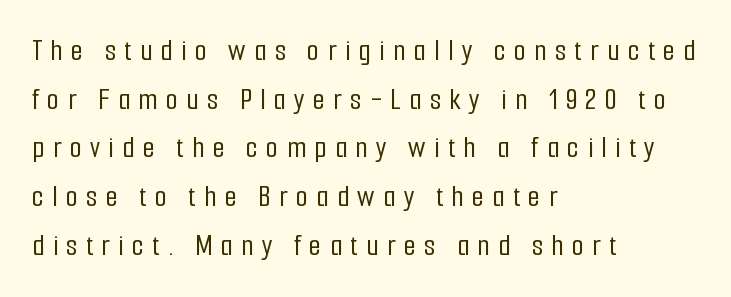
Is this a fixed-width face? No — the glyphs have proportional, varying widths. Leftover space on each line is placed entirely after the last word. Display-style spreading of the glyphs; the letterfit is very open. If you measured baseline to baseline, you'd find a middling distance. Do the letters lean? They stand straight.
